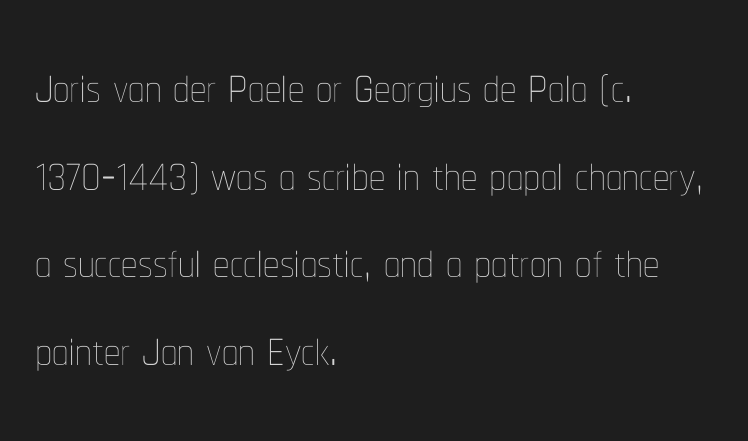
The glyphs are unaccompanied by any horizontal stroke below them. This rendering leaves character spacing at its baseline value. The leading is moderate, giving the passage an even texture. The weight would be labelled regular, book, light, or lighter still. These lines stack with their left ends in a neat column. Varying glyph widths throughout — classic text-font behaviour.
